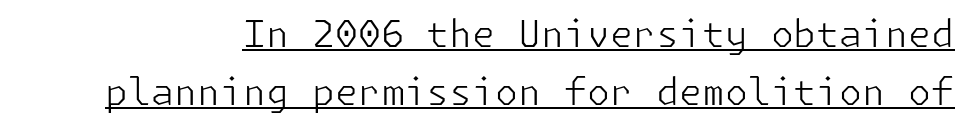
{"serif": "no", "italic": "no", "bold": "no", "weight": "light", "width": "normal", "stroke_contrast": "low", "x_height": "medium", "underline": "yes", "line_spacing": "normal", "line_spacing_ratio": 1.57, "letter_spacing": "normal", "letter_spacing_em": 0.0, "glyph_px": 37}
